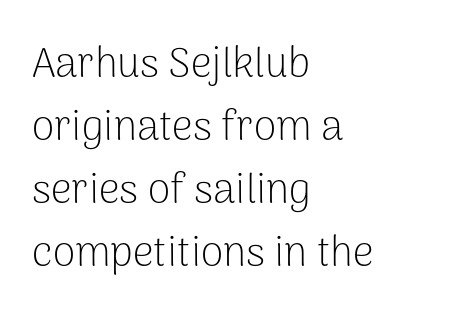
Nobody touched the tracking dial on this one. You could not count columns in this text — the font is proportionally spaced. The letters stand upright; this is a roman face. These lines are composed in type without serifs. The lines in this sample share a left origin and differ only in where they stop. One glance says typical: line gaps are just what's usual.
